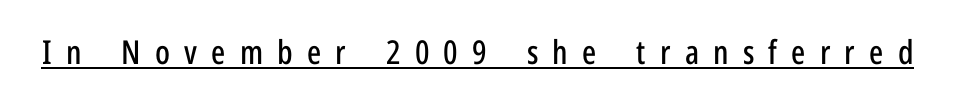
Style check: upright. Examine the stroke ends and you'll find no serifs. Looks like regular typesetting: each glyph gets only the width it needs. Is there an underline? Yes — a line sits under the letters. These lines have a slow, spaced-out rhythm from letter to letter.
